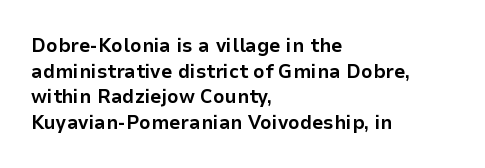
Q: Is the text bold? A: Yes.
Q: Is the text italic (slanted)? A: No, it is upright.
Q: Is the text underlined? A: No.
Q: How is the paragraph aligned? A: Left-aligned.
Q: Is the spacing between letters normal or unusually wide? A: Normal.
Q: Is the spacing between lines tight, normal or loose? A: Normal.
